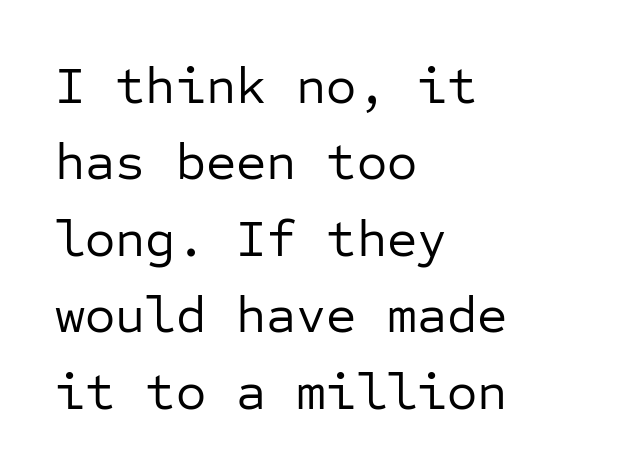
Q: Is the text bold? A: No.
Q: Is the text italic (slanted)? A: No, it is upright.
Q: Is the typeface a serif or a sans-serif typeface? A: Sans-serif.
Q: Is the text underlined? A: No.
Q: How is the paragraph aligned? A: Left-aligned.
Q: Is the spacing between letters normal or unusually wide? A: Normal.
Q: Is the spacing between lines tight, normal or loose? A: Normal.
Q: Width (condensed, normal, or wide)? A: Normal.
Q: Stroke contrast? A: Low.
Q: x-height? A: Medium.
Q: Monospaced? A: Yes.
